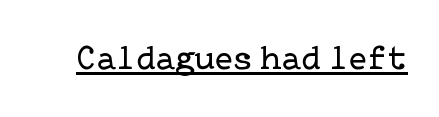
{"serif": "yes", "italic": "no", "bold": "no", "weight": "regular", "width": "normal", "stroke_contrast": "low", "x_height": "medium", "underline": "yes", "letter_spacing": "normal", "letter_spacing_em": 0.0, "glyph_px": 35}
